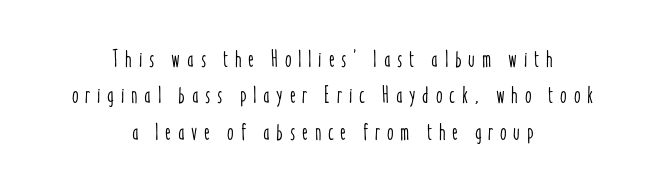
Does the copy run flush right? No — it is centered line by line. Upright lettering throughout. Rule under the text: the space is simply empty. Look at the tracking — it's clearly loosened, letters drifting apart. Vertically, the passage feels balanced, rows spaced as you'd expect.
